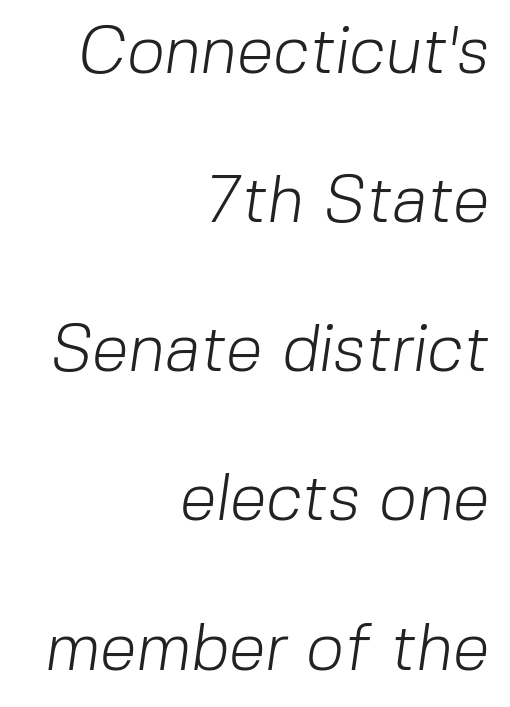
Right-aligned paragraph, ragged on the left. Check the space under the baseline: it is left empty. The rendering uses natural spacing where letterforms have individual widths. Airy leading. Think standard paragraph weight, or any step lighter than that.
